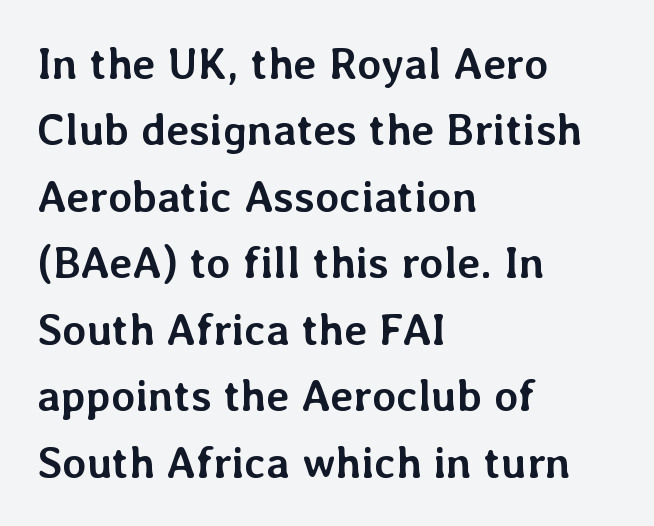
{"italic": "no", "bold": "yes", "weight": "semibold", "width": "normal", "stroke_contrast": "low", "x_height": "medium", "monospaced": "no", "underline": "no", "align": "left", "line_spacing": "normal", "line_spacing_ratio": 1.51, "letter_spacing": "normal", "letter_spacing_em": 0.0, "glyph_px": 44}
